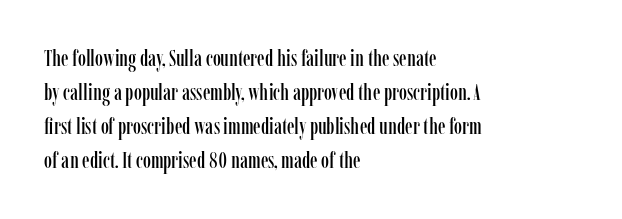
The image shows 23 px text type, upright; set left-aligned, normal line spacing (1.48x), normal letter spacing, not underlined.
